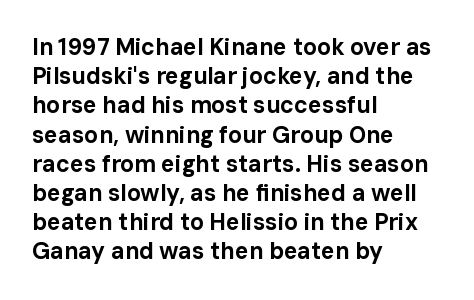
{"italic": "no", "bold": "yes", "underline": "no", "align": "left", "line_spacing": "normal", "line_spacing_ratio": 1.27, "letter_spacing": "normal", "letter_spacing_em": 0.0, "glyph_px": 23}
